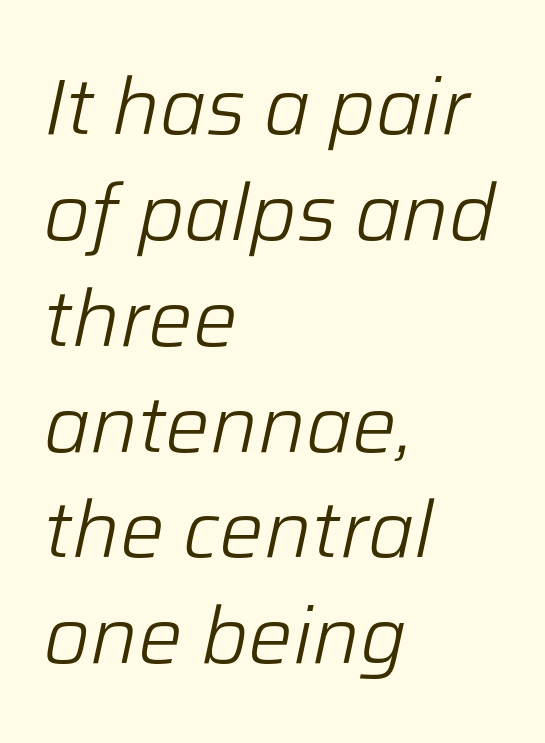
The image shows 79 px light type, italic (leaning right); set left-aligned, normal line spacing (1.34x), normal letter spacing, not underlined; low stroke contrast and a medium x-height.
